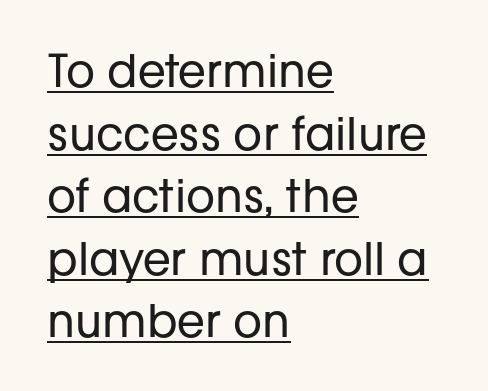
The letters advance in unequal steps, a hallmark of proportional type. Baseline-to-baseline distance is the conventional proportion of letter height. Upright lettering throughout. Left-aligned paragraph, ragged on the right. In terms of letterform style, serifs are entirely absent.
